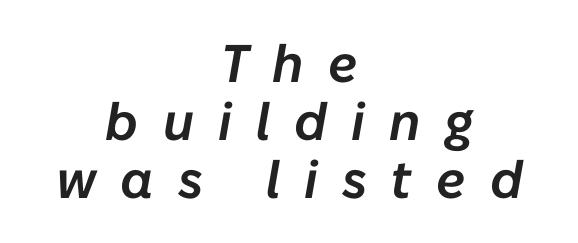
Substantial extra tracking has been applied to these lines. The string is rendered with underlining switched off. Summary of vertical rhythm: compact, with narrow interline spacing. The letters advance in unequal steps, a hallmark of proportional type. Reading down the block, each line starts at a different indent, mirrored at its end.
